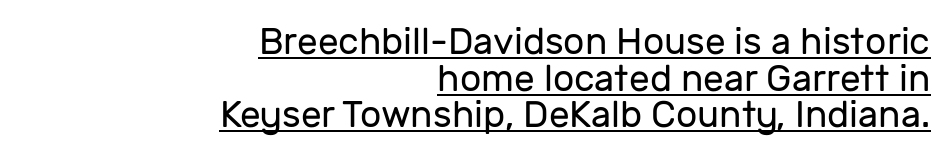
Quick note: underline on. Caption: multi-line text, flush right, ragged left. Characters follow at the spacing the type designer built in. Tall strokes in this sample are plumb rather than angled. Unbolded letterforms with no extra heft.
